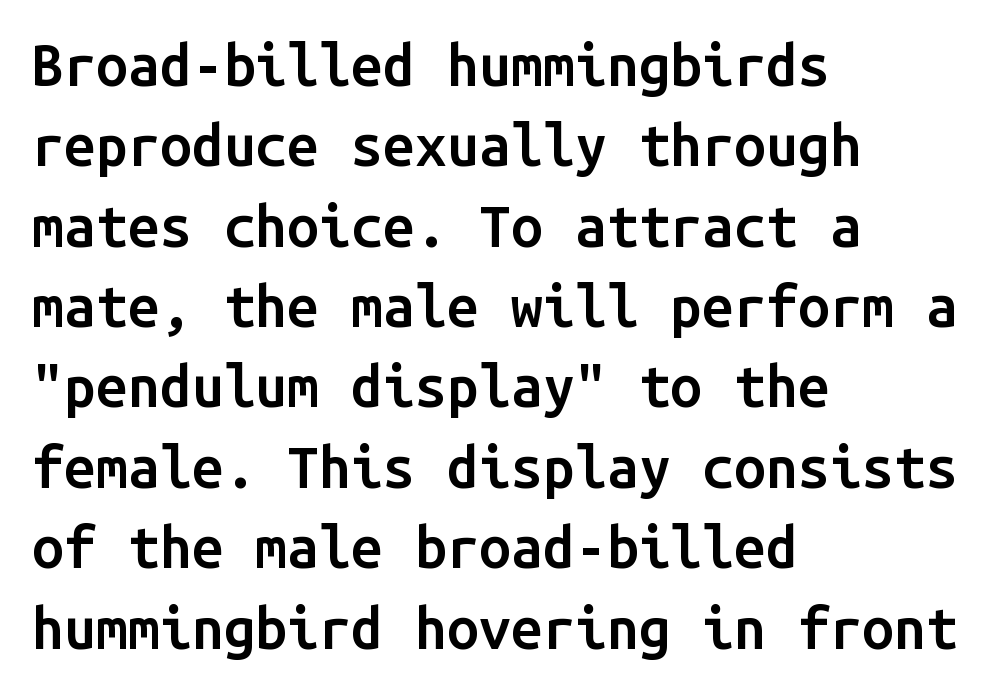
{"serif": "no", "italic": "no", "bold": "semi", "weight": "semibold", "width": "normal", "stroke_contrast": "low", "x_height": "medium", "monospaced": "yes", "underline": "no", "align": "left", "line_spacing": "normal", "line_spacing_ratio": 1.41, "letter_spacing": "normal", "letter_spacing_em": 0.0, "glyph_px": 57}
